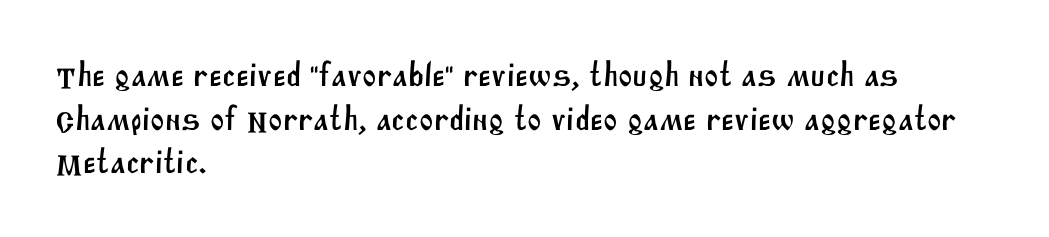
The image shows 34 px sans-serif type; set left-aligned, normal line spacing (1.28x), normal letter spacing, not underlined; medium stroke contrast and a large x-height.
